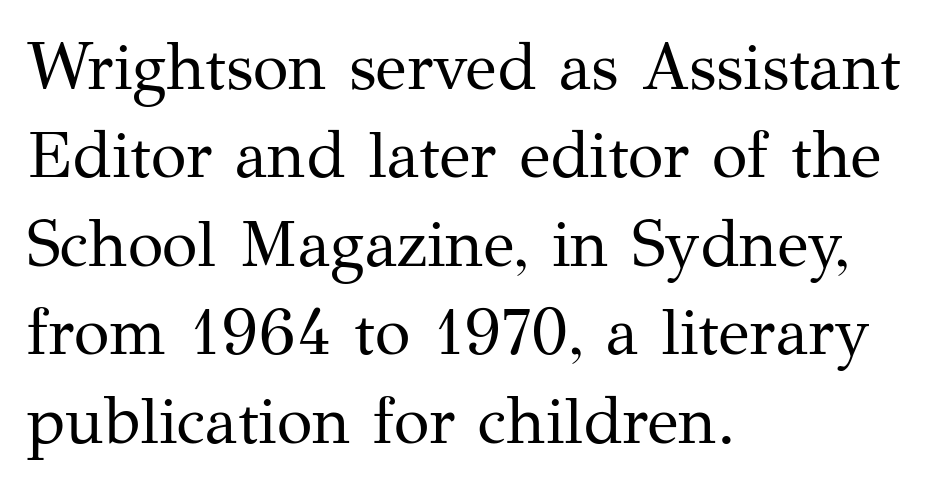
Examine the stroke ends and you'll spot serifs. Evenly set lines give the paragraph a standard silhouette. Descenders are the only things crossing below the line. Is this a fixed-width face? No — the glyphs have proportional, varying widths. Here the glyphs are tracked normally, forming tight word shapes. The cut favours lightness, reaching ordinary text weight at its darkest.
